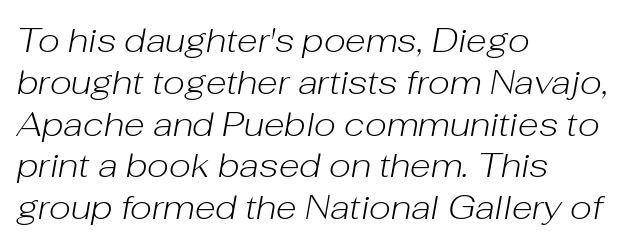
Q: Is the text bold? A: No.
Q: Is the text italic (slanted)? A: Yes, it leans right by about 10 degrees.
Q: Is the text underlined? A: No.
Q: How is the paragraph aligned? A: Left-aligned.
Q: Is the spacing between letters normal or unusually wide? A: Normal.
Q: Width (condensed, normal, or wide)? A: Normal.
Q: Stroke contrast? A: Low.
Q: x-height? A: Medium.
Q: Monospaced? A: No.
